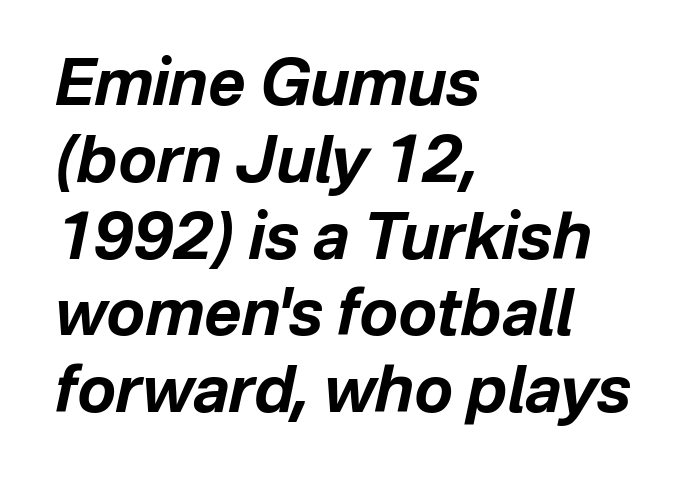
The image shows 64 px bold type, italic (leaning right); set left-aligned, line spacing 1.2x, normal letter spacing, not underlined; low stroke contrast and a medium x-height.
